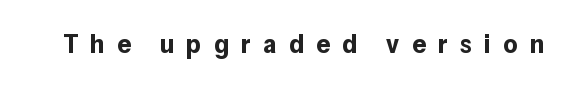
Do the letters lean? They stand straight. Thick stems and heavy bowls — unmistakably bold. The passage shown is not underscored anywhere. Loose tracking; the words dissolve into strings of separated letters.
